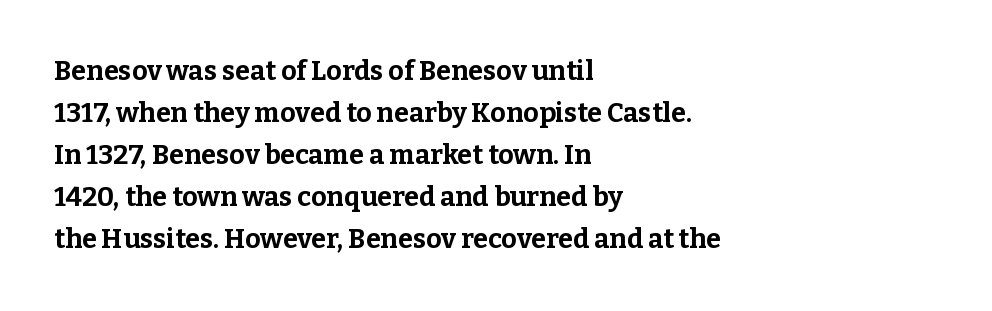
Q: Is the text bold? A: Yes.
Q: Is the text italic (slanted)? A: No, it is upright.
Q: Is the text underlined? A: No.
Q: How is the paragraph aligned? A: Left-aligned.
Q: Is the spacing between letters normal or unusually wide? A: Normal.
Q: Is the spacing between lines tight, normal or loose? A: Normal.
